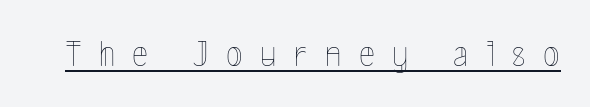
{"italic": "no", "bold": "no", "weight": "thin", "width": "condensed", "x_height": "medium", "monospaced": "no", "underline": "yes", "letter_spacing": "wide", "letter_spacing_em": 0.47, "glyph_px": 38}
